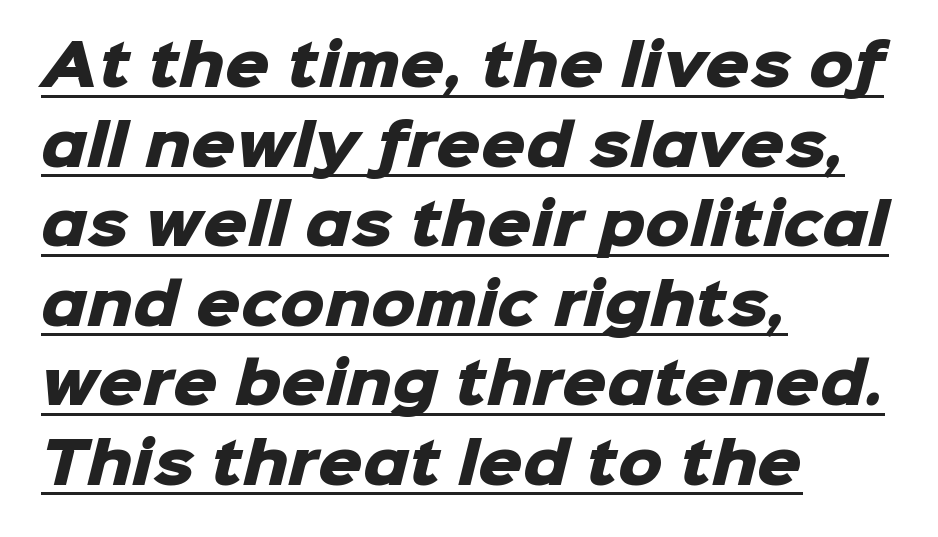
Note the varied advance widths — an 'i' is clearly narrower than an 'm'. Every row of glyphs begins at an identical x-position on the left. Thick stems and heavy bowls — unmistakably bold. Quick note: interline space is typical. These lines keep a tight, regular rhythm from letter to letter.
